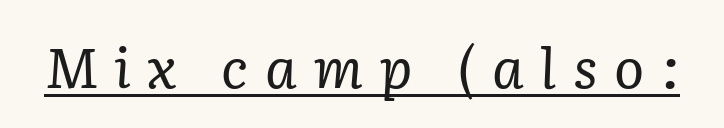
The image shows 56 px regular-weight serif type, italic (leaning right); set unusually wide letter spacing (+0.3 em), underlined; low stroke contrast and a medium x-height.
